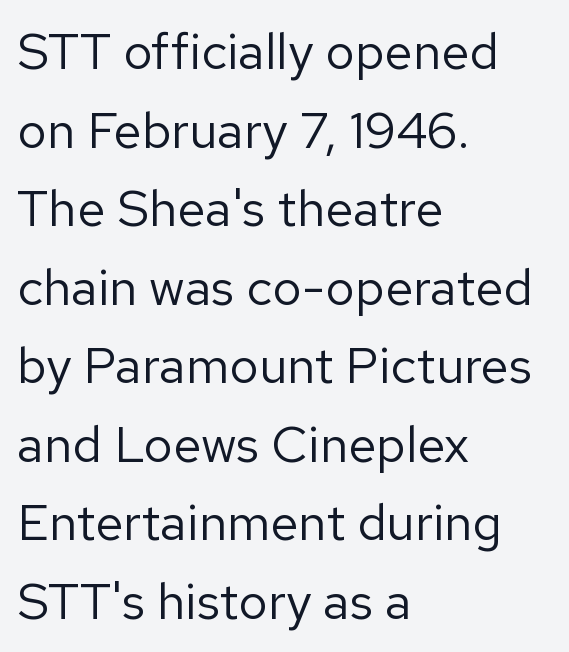
{"serif": "no", "italic": "no", "bold": "no", "weight": "regular", "width": "normal", "stroke_contrast": "low", "x_height": "medium", "monospaced": "no", "underline": "no", "align": "left", "line_spacing": "normal", "line_spacing_ratio": 1.54, "letter_spacing": "normal", "letter_spacing_em": 0.0, "glyph_px": 51}
